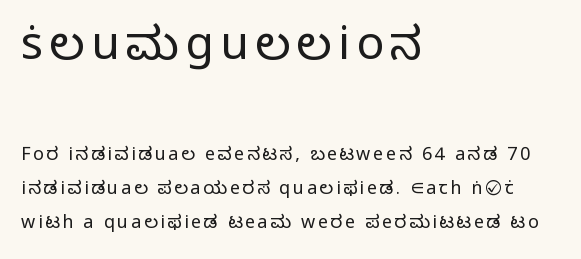
Q: Is the text bold? A: No.
Q: Is the text italic (slanted)? A: No, it is upright.
Q: Is the typeface a serif or a sans-serif typeface? A: Sans-serif.
Q: Is the text underlined? A: No.
Q: How is the paragraph aligned? A: Left-aligned.
Q: Which block of text is set in a larger size, the first (top) or the second (bottom)? A: The first (top) one.
Q: Width (condensed, normal, or wide)? A: Normal.
Q: Stroke contrast? A: Low.
Q: x-height? A: Medium.
Q: Monospaced? A: No.
